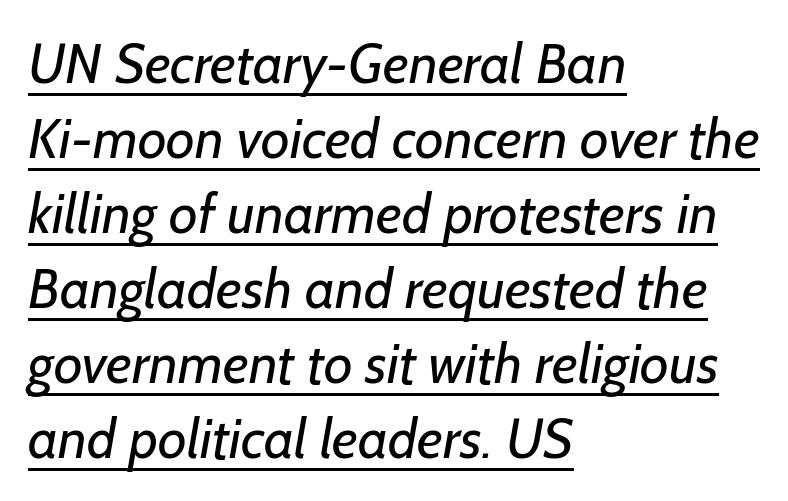
{"serif": "no", "bold": "no", "weight": "regular", "width": "normal", "stroke_contrast": "low", "x_height": "medium", "monospaced": "no", "underline": "yes", "align": "left", "line_spacing": "normal", "line_spacing_ratio": 1.34, "letter_spacing": "normal", "letter_spacing_em": 0.0, "glyph_px": 56}
